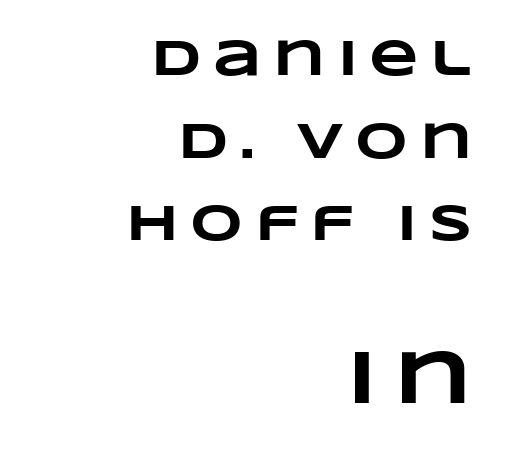
{"bold": "yes", "weight": "heavy", "width": "wide", "stroke_contrast": "low", "x_height": "large", "monospaced": "no", "underline": "no", "align": "right", "line_spacing": "normal", "line_spacing_ratio": 1.62, "letter_spacing": "wide", "letter_spacing_em": 0.23, "larger_block": "second", "size_ratio": 1.49, "glyph_px": 76}
